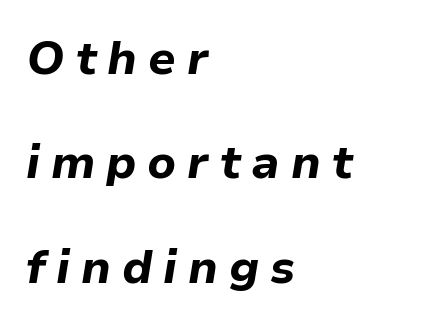
{"italic": "yes", "lean": "right", "slant_degrees": 9, "bold": "yes", "weight": "bold", "width": "normal", "stroke_contrast": "low", "x_height": "medium", "monospaced": "no", "underline": "no", "align": "left", "line_spacing": "loose", "line_spacing_ratio": 2.22, "letter_spacing": "wide", "letter_spacing_em": 0.23, "glyph_px": 47}
